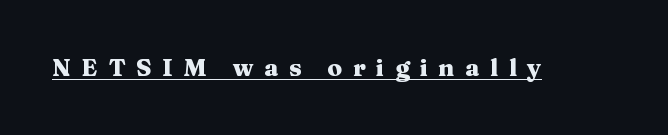
Q: Is the text bold? A: Yes.
Q: Is the text italic (slanted)? A: No, it is upright.
Q: Is the text underlined? A: Yes.
Q: Is the spacing between letters normal or unusually wide? A: Unusually wide.
